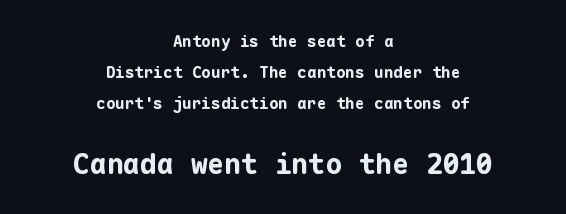
The tracking reads as untouched default to a designer's eye. As a designer I'd log this as weight 700, bold. The passage shown is typeset with a sans-serif family. Quick note: underline off. This rendering uses center alignment, leaving both contours irregular but symmetric. Whoever set this chose breathing room over compactness in the vertical rhythm.
